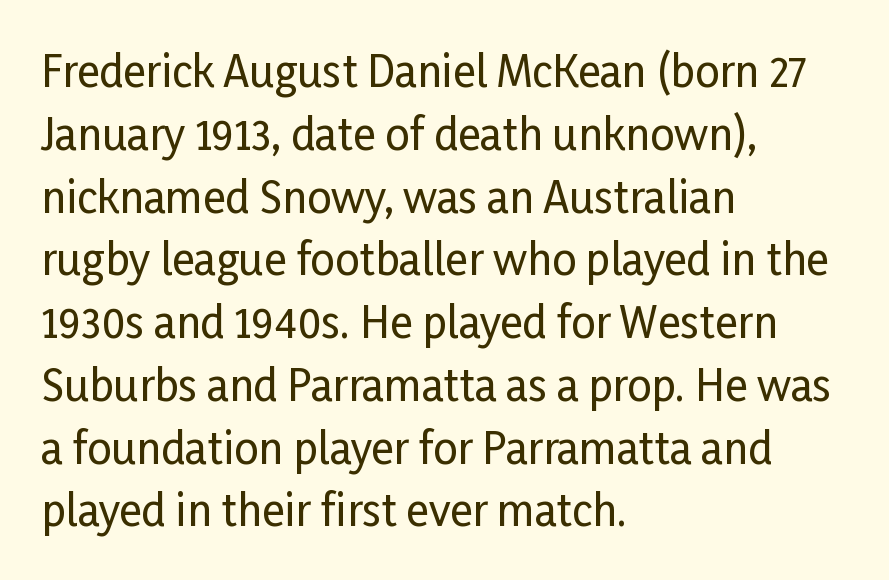
You could not count columns in this text — the font is proportionally spaced. The font's upright variant was chosen for this text. Each line starts at the same left margin while the right side varies. The type is set solid horizontally, with unmodified tracking. Each row of text sits above clean, open space.
